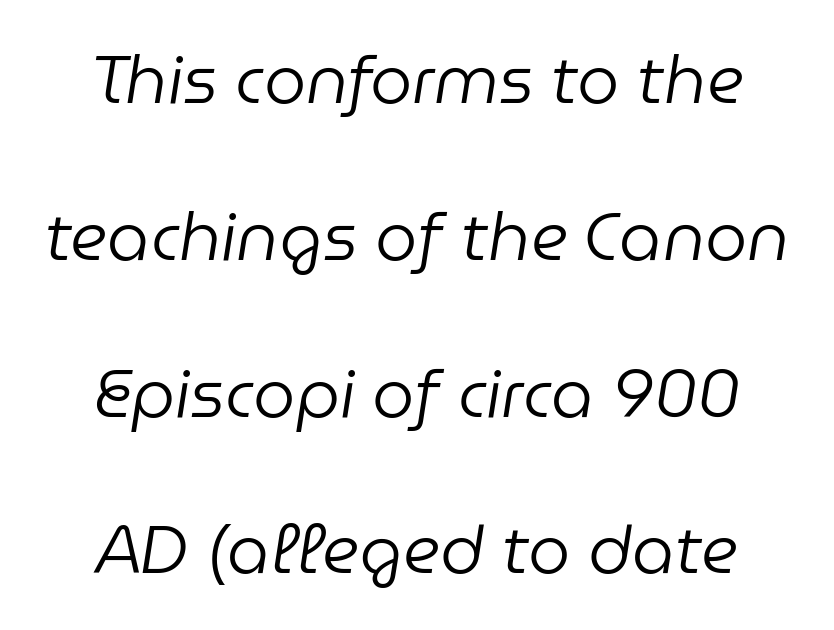
The image shows 67 px regular-weight type, italic (leaning right); set centered, loose line spacing (2.34x), normal letter spacing, not underlined; low stroke contrast and a medium x-height.
